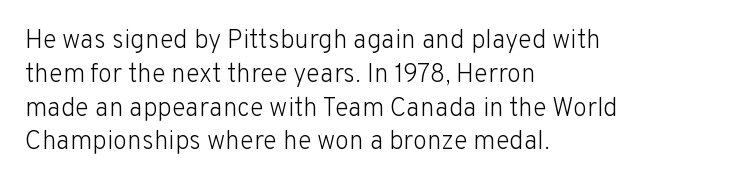
Descenders are the only things crossing below the line. Vertical strokes here are truly vertical. Compared with typical paragraphs, the rows here are spaced about the same. The setting favours the left margin, as ordinary paragraphs usually do.
